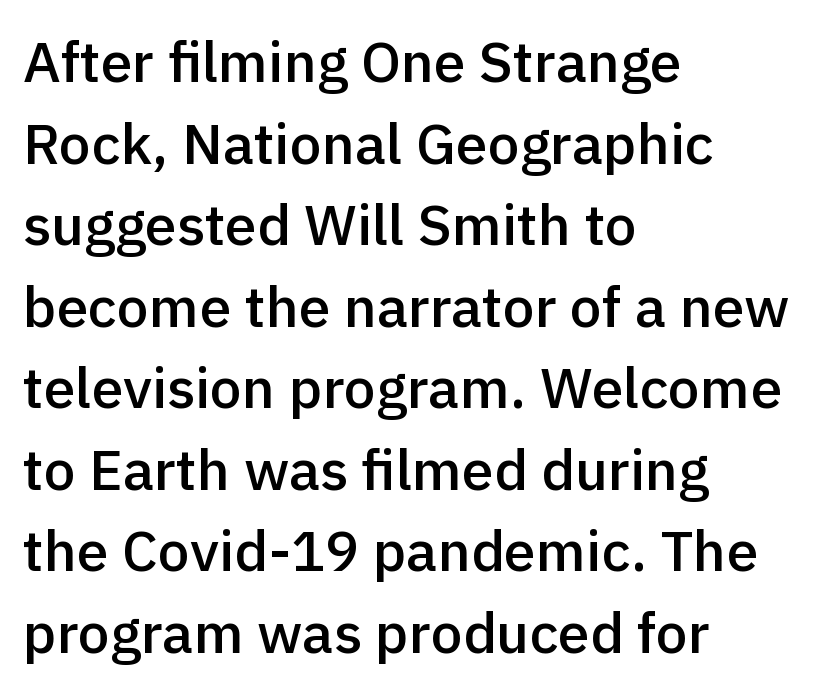
Nothing unusual about the tracking: characters are spaced as the font intends. The axis of the letterforms is exactly vertical. This is moderately heavy type, rendered in semibold. Each new line begins a customary step beneath the previous one. Proportional: the letters do not fall into vertical columns.
